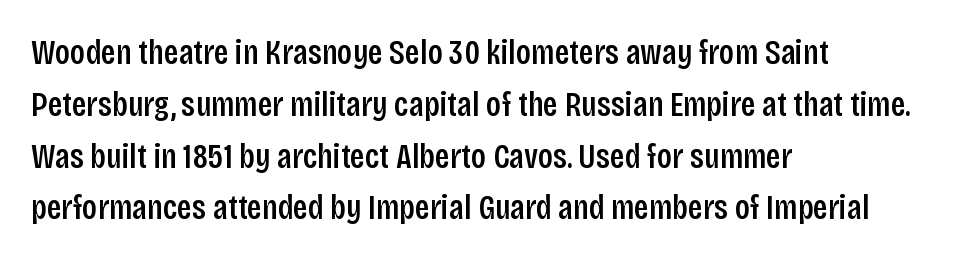
The image shows 35 px semibold, condensed sans-serif type, upright; set left-aligned, normal line spacing (1.48x), normal letter spacing, not underlined; low stroke contrast and a large x-height.
